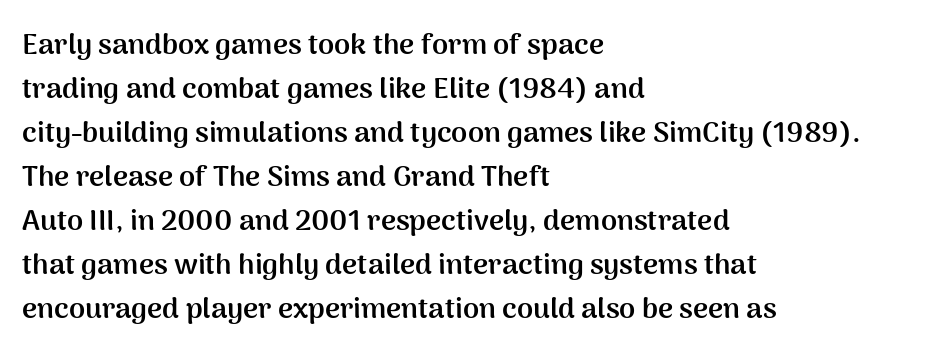
The image shows 29 px semibold sans-serif type, upright; set left-aligned, normal line spacing (1.52x), normal letter spacing, not underlined; medium stroke contrast and a medium x-height.
